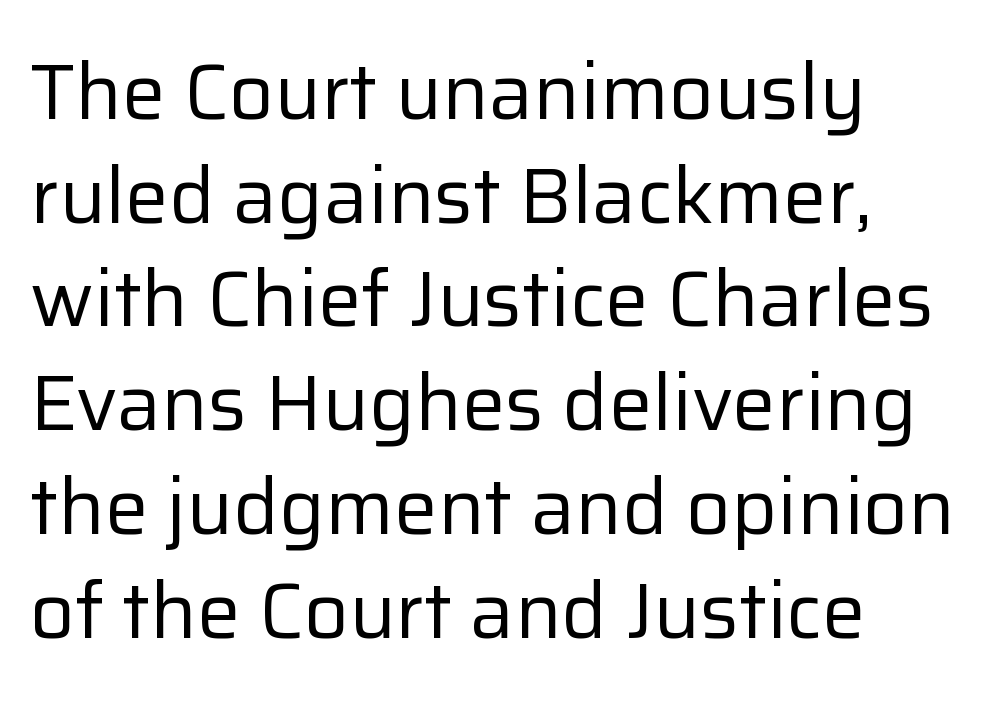
The image shows 78 px regular-weight sans-serif type, upright; set left-aligned, normal line spacing (1.33x), normal letter spacing, not underlined; low stroke contrast and a medium x-height.
